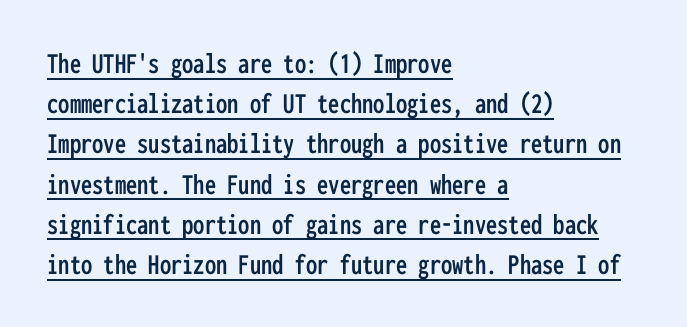
{"serif": "no", "italic": "no", "width": "condensed", "stroke_contrast": "low", "x_height": "medium", "monospaced": "yes", "underline": "yes", "align": "left", "line_spacing": "normal", "line_spacing_ratio": 1.34, "letter_spacing": "normal", "letter_spacing_em": 0.0, "glyph_px": 30}
